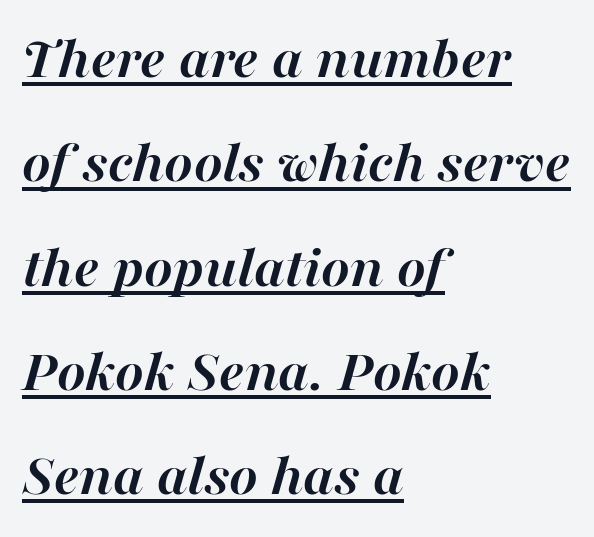
The image shows 61 px semibold type, italic (leaning right); set left-aligned, line spacing 1.71x, normal letter spacing, underlined; high stroke contrast and a medium x-height.
